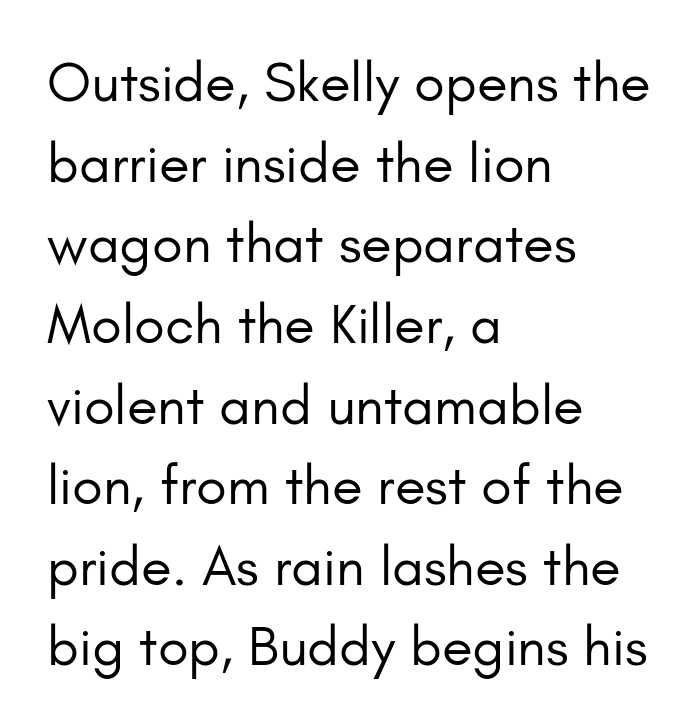
The font family rendered here belongs to the sans-serif group. The foot of each line stays bare and open. The letterforms sit at book weight or below. Leading: standard. The type sits square on the baseline with zero lean.
